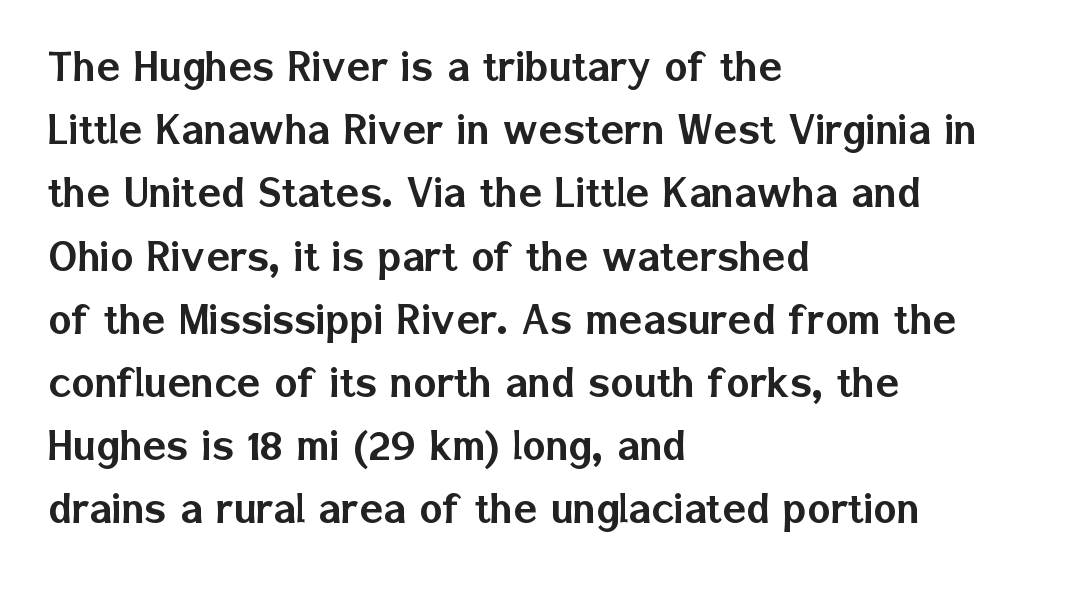
Unlike a traditional serif, this face leaves its strokes unadorned. Rule under the text: the space is simply empty. The passage shown is typed in a proportional face where columns would drift. In CSS terms this would be text-align: left. Regular leading. Inter-character spacing is left at the font's built-in metrics.
